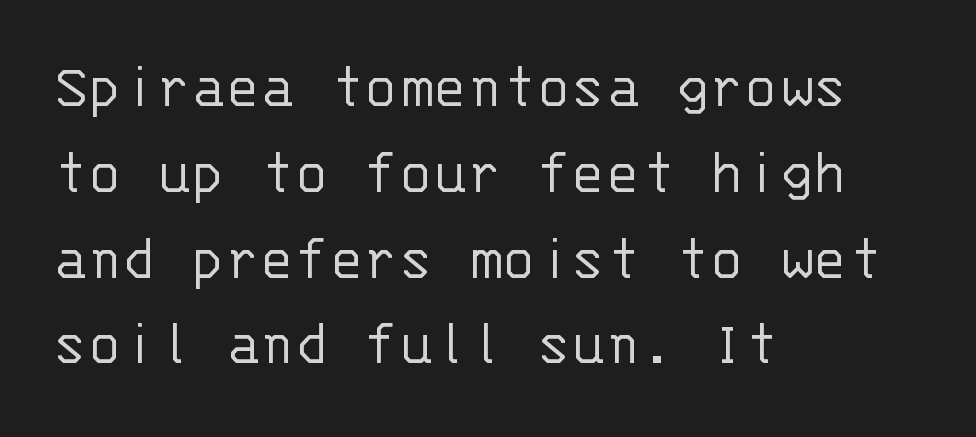
The image shows 64 px light sans-serif type, upright, monospaced; set left-aligned, normal line spacing (1.34x), normal letter spacing, not underlined; low stroke contrast and a large x-height.
